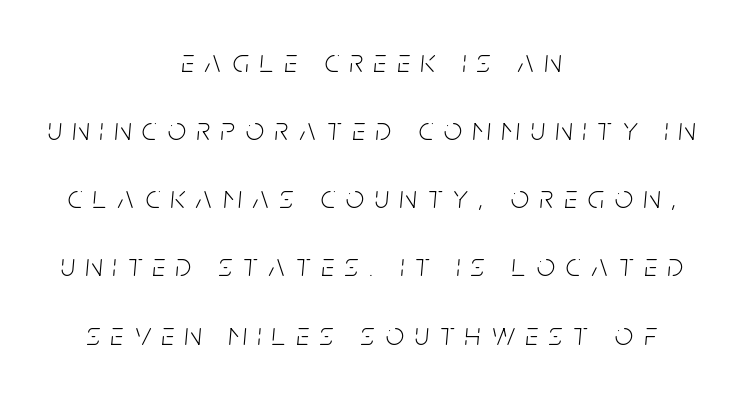
{"italic": "yes", "lean": "right", "slant_degrees": 5, "bold": "no", "weight": "light", "width": "condensed", "stroke_contrast": "low", "x_height": "large", "monospaced": "no", "underline": "no", "align": "center", "line_spacing": "loose", "line_spacing_ratio": 2.13, "letter_spacing": "wide", "letter_spacing_em": 0.34, "glyph_px": 32}
